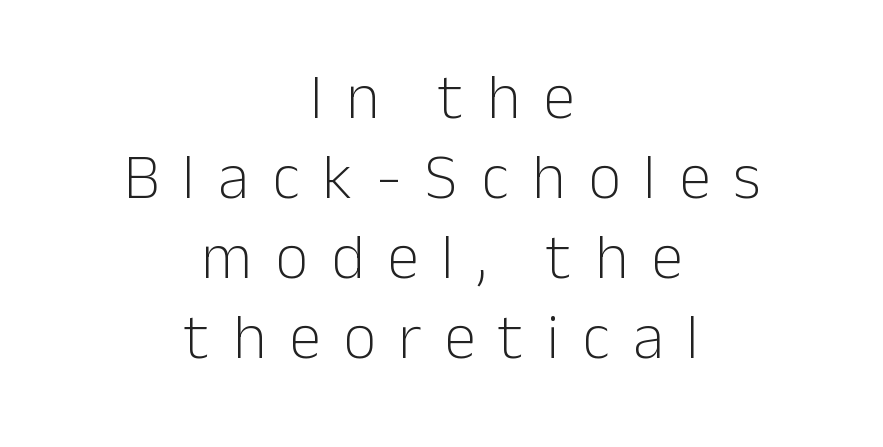
The face looks like a standard text weight, possibly lighter. Short and long lines alike share a common midpoint. Italic? Not at all — the glyphs are vertical. Plain, unruled lines of type. Regarding leading, the lines here are spaced in the standard way.
